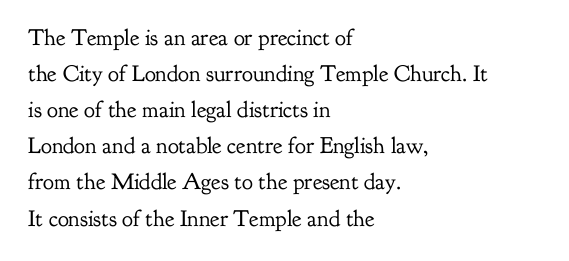
Nothing unusual about the tracking: characters are spaced as the font intends. The typesetter chose a ragged-right arrangement here. Vertical strokes here are truly vertical. In terms of leading, this rendering sits right in the middle.
